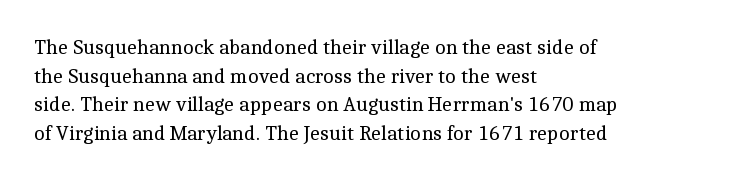
{"italic": "no", "bold": "no", "underline": "no", "align": "left", "line_spacing": "normal", "line_spacing_ratio": 1.36, "letter_spacing": "normal", "letter_spacing_em": 0.0, "glyph_px": 21}
